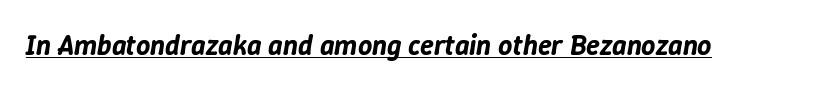
The image shows 28 px text type, italic (leaning right); set normal letter spacing, underlined; low stroke contrast and a medium x-height.
